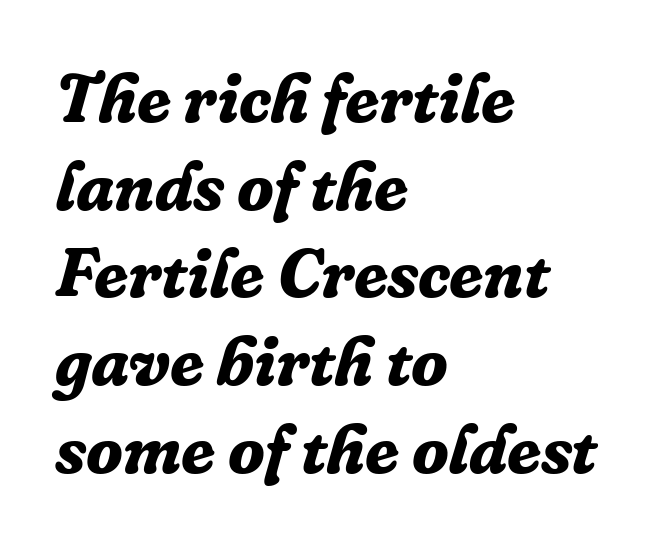
The image shows 68 px bold serif type, italic (leaning right); set left-aligned, normal line spacing (1.29x), normal letter spacing, not underlined; low stroke contrast and a medium x-height.
